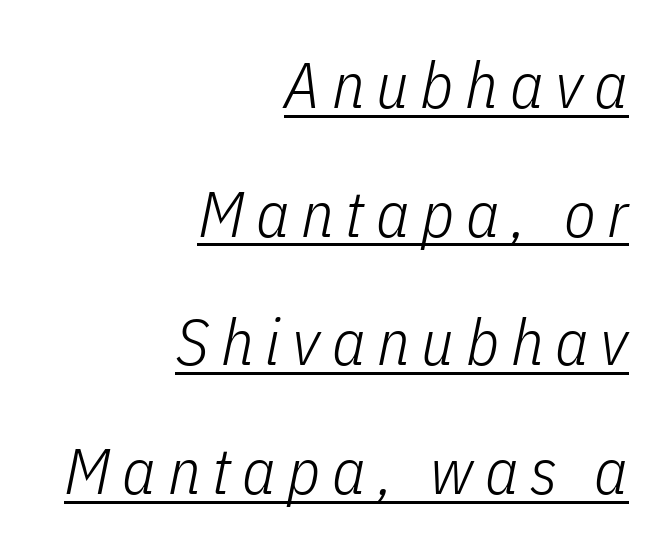
The rendered words wear a rule along their underside. You could fit nearly another row in the gap between these rows. Heaviness? Minimal to ordinary, like unemphasized prose. These lines are rendered in a variable-pitch font. Is the type slanted? Yes — the strokes lean at a clear angle.
